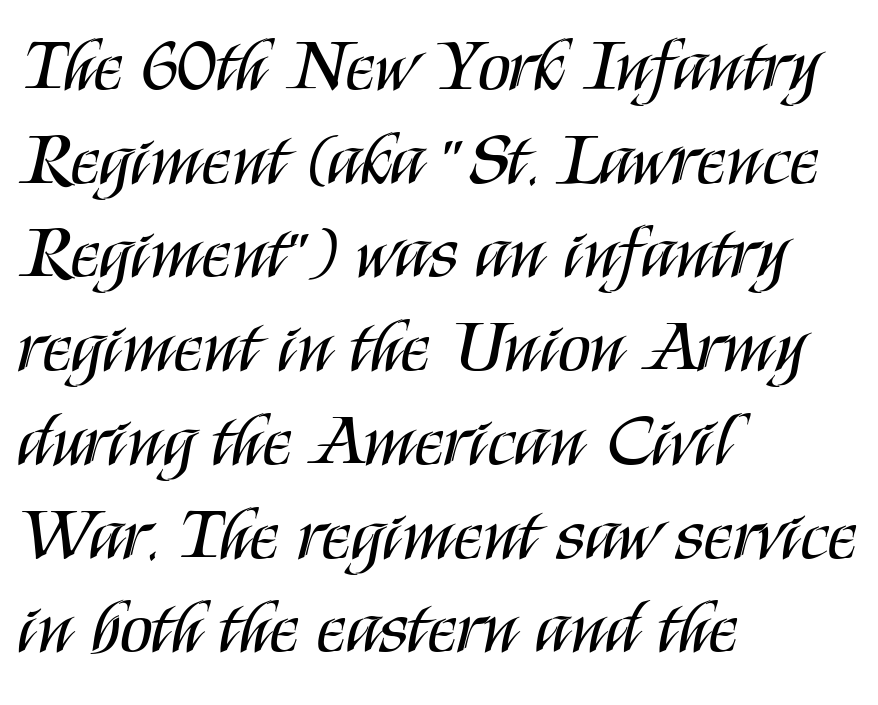
Q: Is the text bold? A: No.
Q: Is the text italic (slanted)? A: Yes.
Q: Is the typeface a serif or a sans-serif typeface? A: Sans-serif.
Q: Is the text underlined? A: No.
Q: How is the paragraph aligned? A: Left-aligned.
Q: Is the spacing between letters normal or unusually wide? A: Normal.
Q: Is the spacing between lines tight, normal or loose? A: Normal.
Q: Width (condensed, normal, or wide)? A: Condensed.
Q: Stroke contrast? A: Medium.
Q: x-height? A: Large.
Q: Monospaced? A: No.
